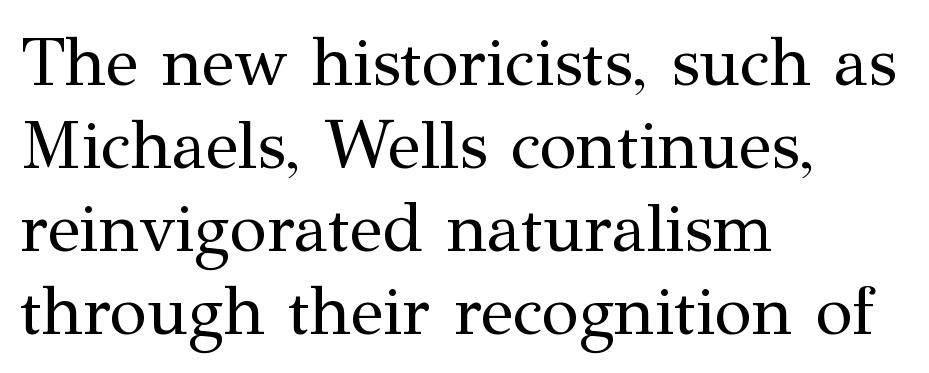
Are there feet on the stems? There are — it's a serif. The rendering uses natural spacing where letterforms have individual widths. Underlining? Definitely not there. Layout note: lines flush left. Look at the tracking — it's just the regular setting, nothing added. Designer's note — italics off, roman on.
